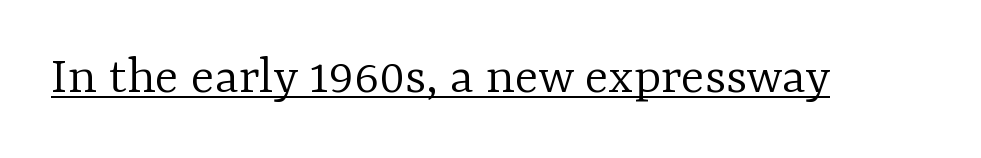
Compared with undecorated copy, this sample adds a rule below the words. Weight: in the light-to-regular range. Spacing verdict: proportional, widths tailored to each character. The letters stand straight up with perfectly vertical stems. Look at the tracking — it's just the regular setting, nothing added.
